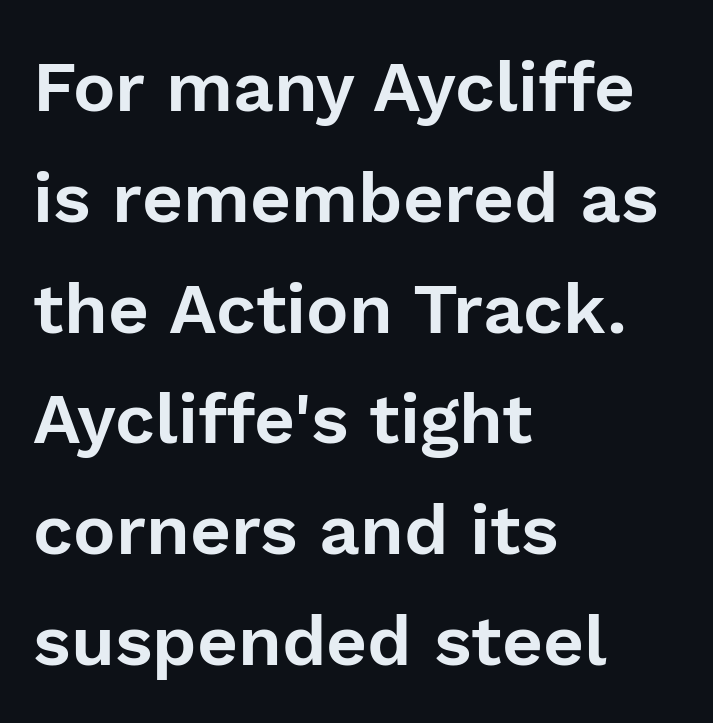
{"serif": "no", "italic": "no", "width": "normal", "stroke_contrast": "low", "x_height": "medium", "monospaced": "no", "underline": "no", "align": "left", "line_spacing": "normal", "line_spacing_ratio": 1.56, "letter_spacing": "normal", "letter_spacing_em": 0.0, "glyph_px": 71}
